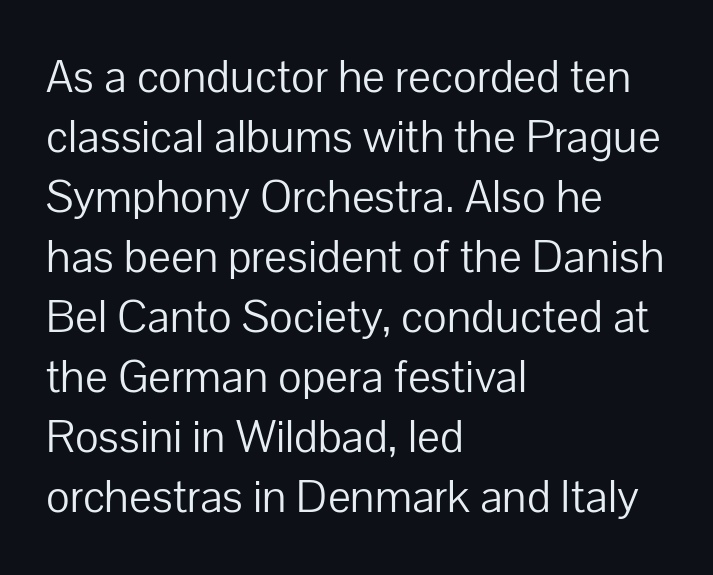
Q: Is the text bold? A: No.
Q: Is the text italic (slanted)? A: No, it is upright.
Q: Is the typeface a serif or a sans-serif typeface? A: Sans-serif.
Q: Is the text underlined? A: No.
Q: How is the paragraph aligned? A: Left-aligned.
Q: Is the spacing between letters normal or unusually wide? A: Normal.
Q: Is the spacing between lines tight, normal or loose? A: Normal.
Q: Width (condensed, normal, or wide)? A: Normal.
Q: Stroke contrast? A: Low.
Q: x-height? A: Medium.
Q: Monospaced? A: No.
